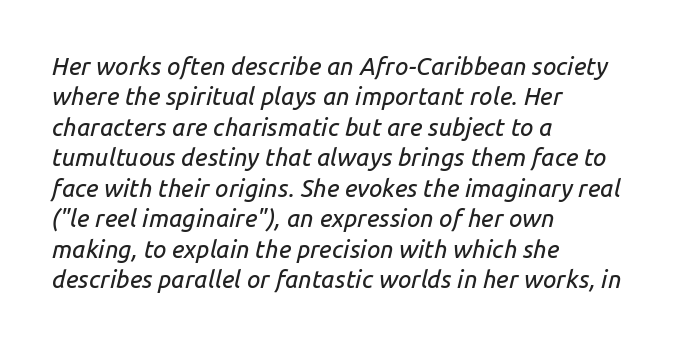
The image shows 24 px text type, italic (leaning right); set left-aligned, normal line spacing (1.27x), normal letter spacing, not underlined.
